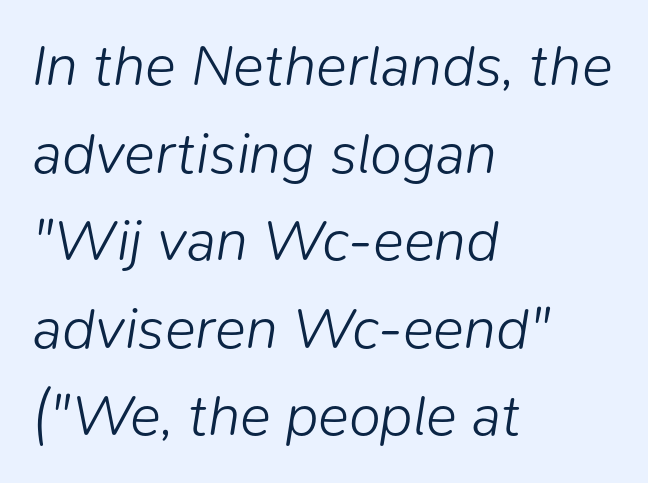
Q: Is the text bold? A: No.
Q: Is the text italic (slanted)? A: Yes, it leans right by about 9 degrees.
Q: Is the text underlined? A: No.
Q: How is the paragraph aligned? A: Left-aligned.
Q: Is the spacing between letters normal or unusually wide? A: Normal.
Q: Is the spacing between lines tight, normal or loose? A: Normal.
Q: Width (condensed, normal, or wide)? A: Normal.
Q: Stroke contrast? A: Low.
Q: x-height? A: Medium.
Q: Monospaced? A: No.
